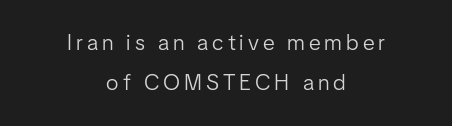
{"italic": "no", "bold": "no", "underline": "no", "align": "center", "line_spacing_ratio": 1.82, "glyph_px": 22}
